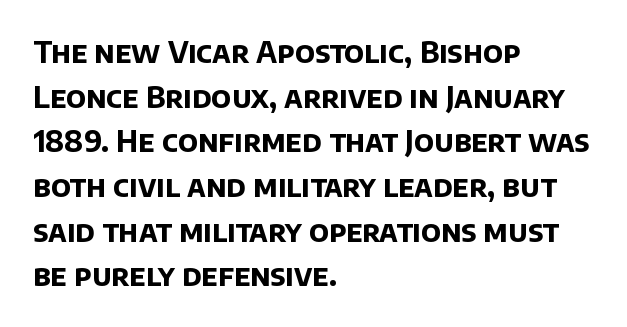
The image shows 29 px bold sans-serif type; set left-aligned, normal line spacing (1.54x), normal letter spacing, not underlined; low stroke contrast and a large x-height.
